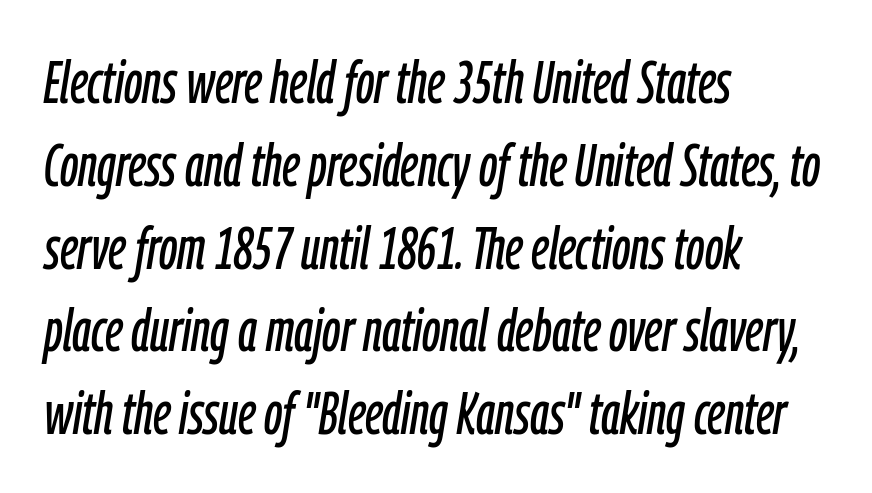
Q: Is the text italic (slanted)? A: Yes, it leans right by about 9 degrees.
Q: Is the text underlined? A: No.
Q: How is the paragraph aligned? A: Left-aligned.
Q: Is the spacing between letters normal or unusually wide? A: Normal.
Q: Is the spacing between lines tight, normal or loose? A: Normal.
Q: Width (condensed, normal, or wide)? A: Condensed.
Q: Stroke contrast? A: Low.
Q: x-height? A: Medium.
Q: Monospaced? A: No.
